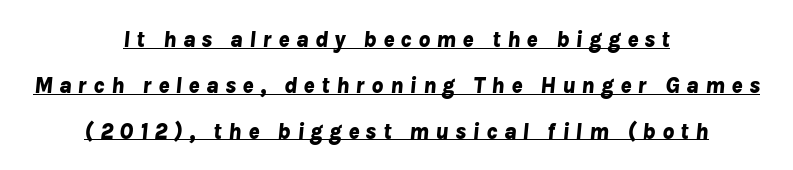
This sample is center-justified, so both line endings float freely. The passage shown has open, widely tracked lettering throughout. The strokes are fattened all the way to bold. Each line of the rendering has a horizontal stroke beneath the glyphs.
